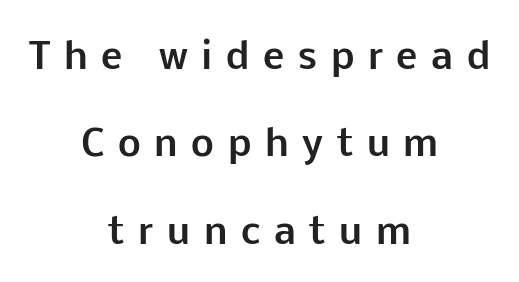
Q: Is the text bold? A: Yes.
Q: Is the text italic (slanted)? A: No, it is upright.
Q: Is the typeface a serif or a sans-serif typeface? A: Sans-serif.
Q: Is the text underlined? A: No.
Q: How is the paragraph aligned? A: Centered.
Q: Is the spacing between letters normal or unusually wide? A: Unusually wide.
Q: Is the spacing between lines tight, normal or loose? A: Loose.
Q: Width (condensed, normal, or wide)? A: Normal.
Q: Stroke contrast? A: Low.
Q: x-height? A: Medium.
Q: Monospaced? A: No.
